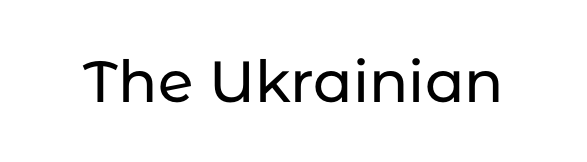
Q: Is the text italic (slanted)? A: No, it is upright.
Q: Is the typeface a serif or a sans-serif typeface? A: Sans-serif.
Q: Is the text underlined? A: No.
Q: Is the spacing between letters normal or unusually wide? A: Normal.
Q: Width (condensed, normal, or wide)? A: Normal.
Q: Stroke contrast? A: Low.
Q: x-height? A: Medium.
Q: Monospaced? A: No.
